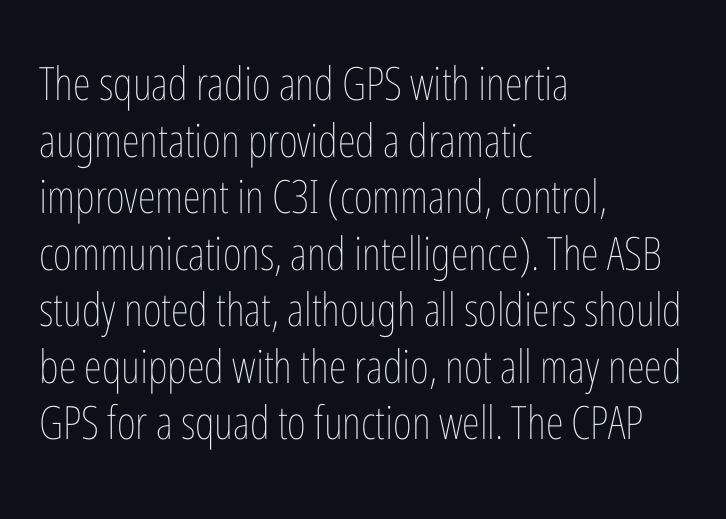
Proportional: the letters do not fall into vertical columns. Compared with typical body copy, the letter spacing here is the same. Quick note: not italic, upright. Rule under the text: the space is simply empty. Caption: face not bold, strokes unweighted.
